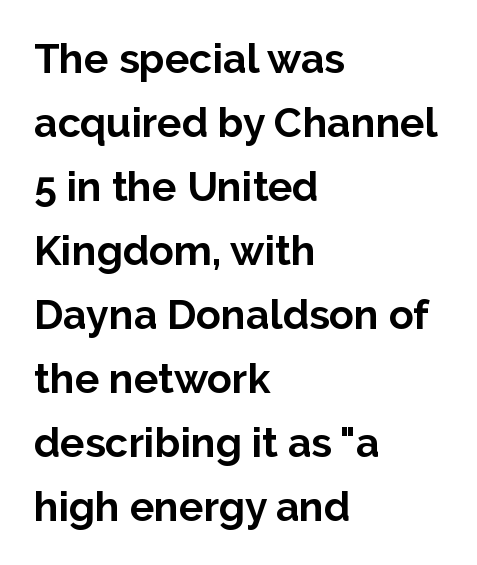
{"serif": "no", "italic": "no", "bold": "yes", "weight": "bold", "width": "normal", "stroke_contrast": "low", "x_height": "medium", "monospaced": "no", "underline": "no", "align": "left", "line_spacing": "normal", "line_spacing_ratio": 1.56, "letter_spacing": "normal", "letter_spacing_em": 0.0, "glyph_px": 41}
